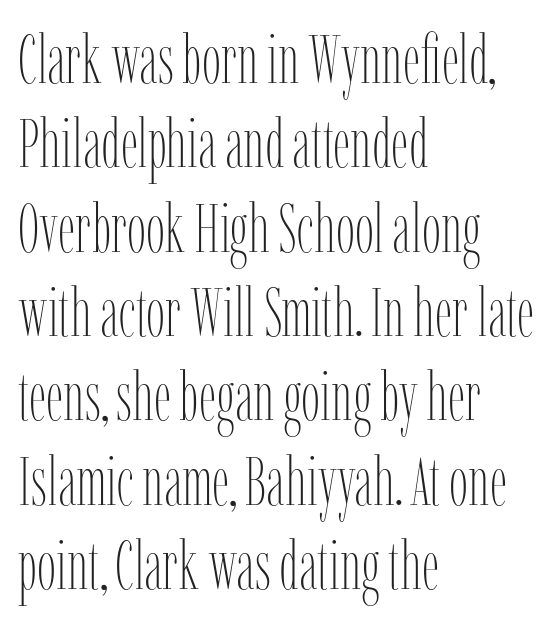
{"italic": "no", "bold": "no", "weight": "thin", "width": "condensed", "stroke_contrast": "low", "x_height": "medium", "monospaced": "no", "underline": "no", "align": "left", "line_spacing_ratio": 1.24, "letter_spacing": "normal", "letter_spacing_em": 0.0, "glyph_px": 68}
